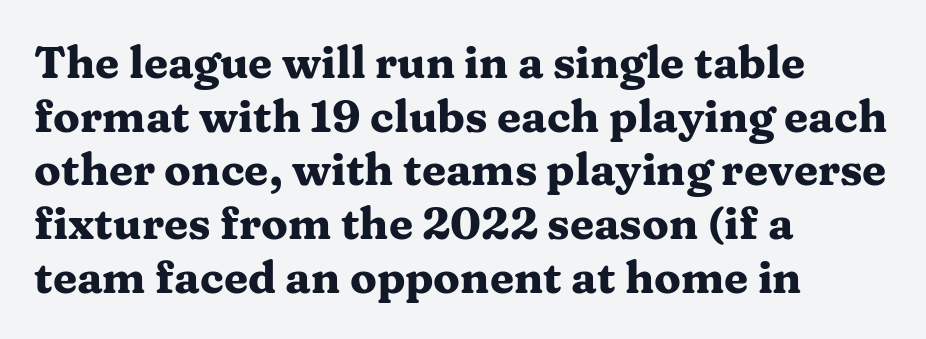
The image shows 44 px heavy, wide serif type, upright; set left-aligned, line spacing 1.22x, normal letter spacing, not underlined; medium stroke contrast and a medium x-height.
